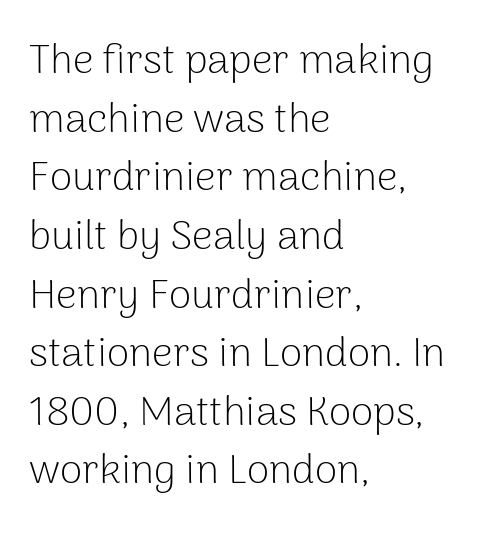
The image shows 41 px light sans-serif type, upright; set left-aligned, normal line spacing (1.43x), normal letter spacing, not underlined; low stroke contrast and a medium x-height.
